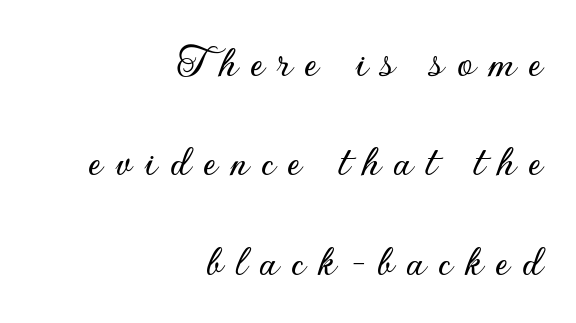
The image shows 46 px sans-serif type; set right-aligned, loose line spacing (2.16x), unusually wide letter spacing (+0.28 em), not underlined; low stroke contrast and a small x-height.
